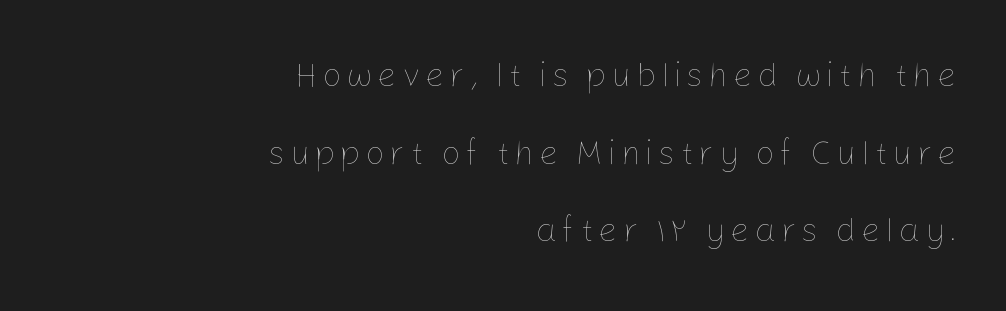
Nope, not italic — everything's standing straight. Stroke mass is kept to a normal reading level or below. Notice how the passage keeps a crisp vertical edge on the right only. Bare-footed words on every line. Quick note: interline space is abundant.
